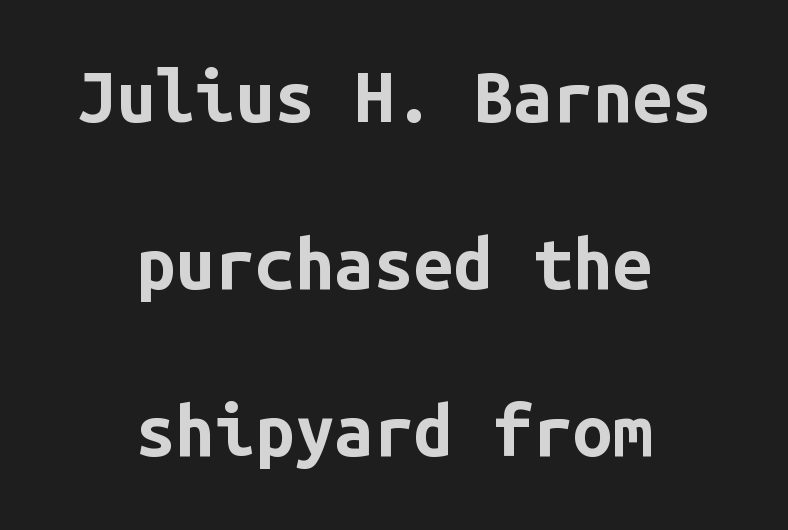
The image shows 71 px bold sans-serif type, upright, monospaced; set centered, loose line spacing (2.35x), normal letter spacing, not underlined; low stroke contrast and a medium x-height.
